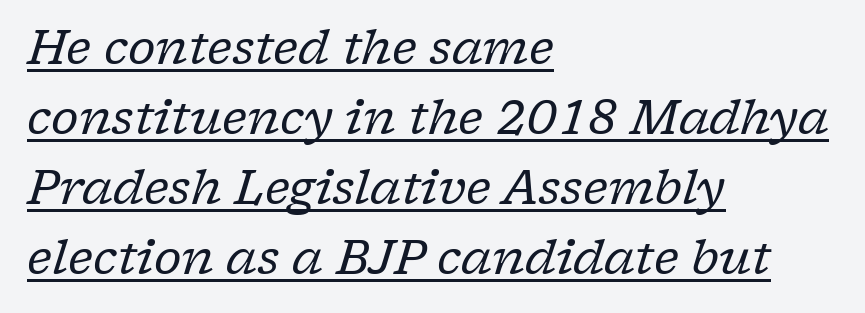
The image shows 47 px regular-weight serif type, italic (leaning right); set left-aligned, normal line spacing (1.49x), normal letter spacing, underlined; low stroke contrast and a medium x-height.
